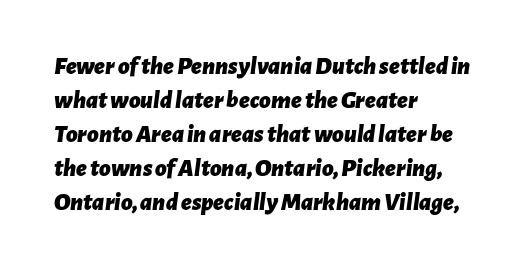
{"italic": "yes", "lean": "right", "slant_degrees": 7, "bold": "yes", "underline": "no", "align": "left", "line_spacing": "normal", "line_spacing_ratio": 1.36, "letter_spacing": "normal", "letter_spacing_em": 0.0, "glyph_px": 25}
